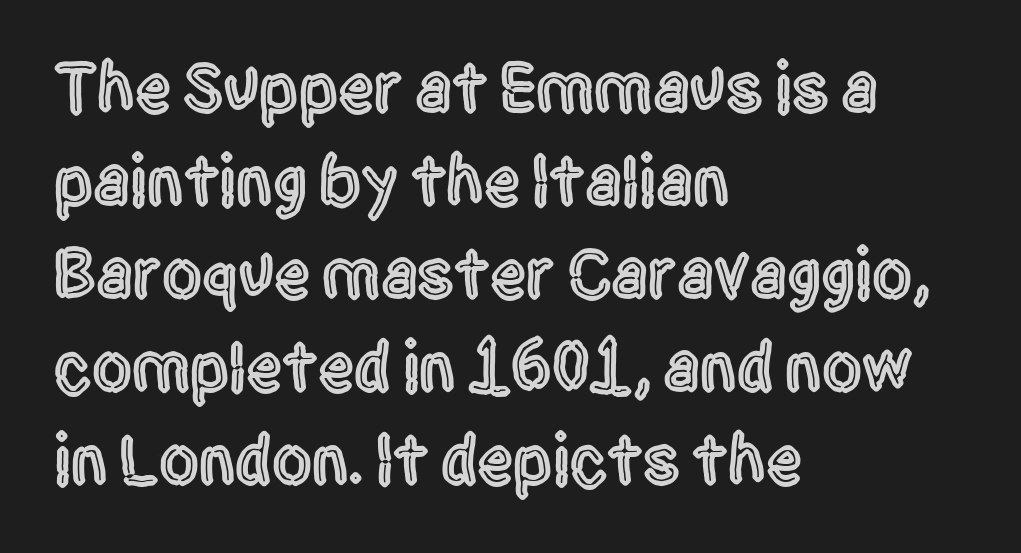
Q: Is the text italic (slanted)? A: No, it is upright.
Q: Is the typeface a serif or a sans-serif typeface? A: Sans-serif.
Q: Is the text underlined? A: No.
Q: How is the paragraph aligned? A: Left-aligned.
Q: Is the spacing between letters normal or unusually wide? A: Normal.
Q: Is the spacing between lines tight, normal or loose? A: Normal.
Q: Width (condensed, normal, or wide)? A: Condensed.
Q: x-height? A: Large.
Q: Monospaced? A: No.
